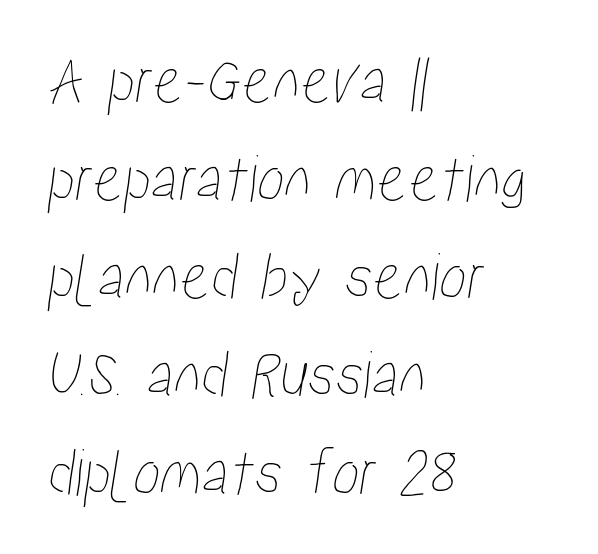
Q: Is the text underlined? A: No.
Q: How is the paragraph aligned? A: Left-aligned.
Q: Is the spacing between letters normal or unusually wide? A: Normal.
Q: Is the spacing between lines tight, normal or loose? A: Normal.
Q: Width (condensed, normal, or wide)? A: Condensed.
Q: Stroke contrast? A: Low.
Q: x-height? A: Medium.
Q: Monospaced? A: No.
